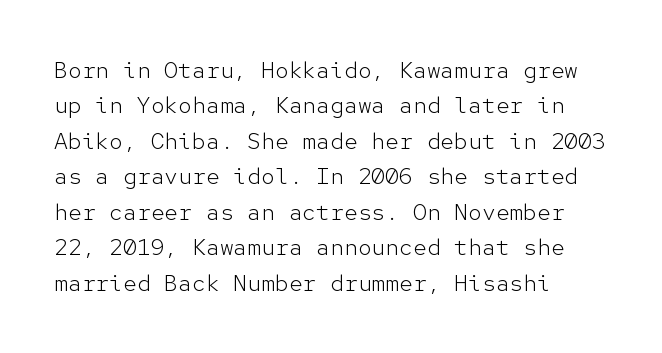
{"italic": "no", "bold": "no", "underline": "no", "align": "left", "line_spacing": "normal", "line_spacing_ratio": 1.54, "letter_spacing": "normal", "letter_spacing_em": 0.0, "glyph_px": 23}
